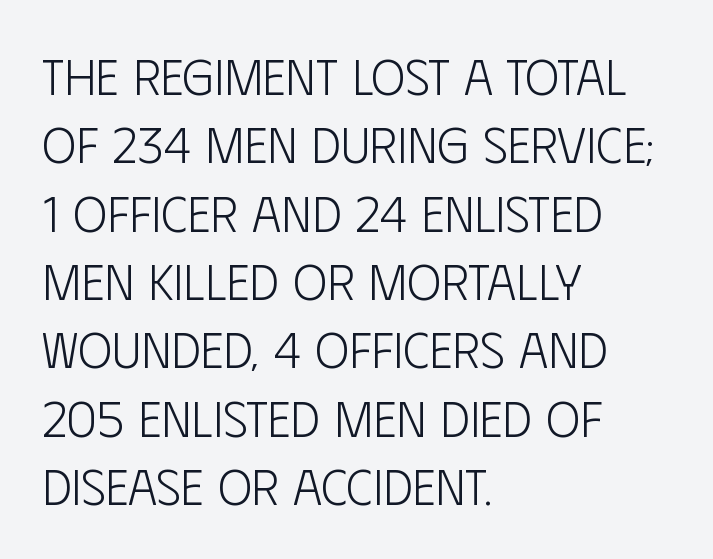
{"serif": "no", "italic": "no", "bold": "no", "weight": "light", "width": "condensed", "stroke_contrast": "low", "x_height": "large", "monospaced": "no", "underline": "no", "align": "left", "line_spacing": "normal", "line_spacing_ratio": 1.34, "letter_spacing": "normal", "letter_spacing_em": 0.0, "glyph_px": 51}
